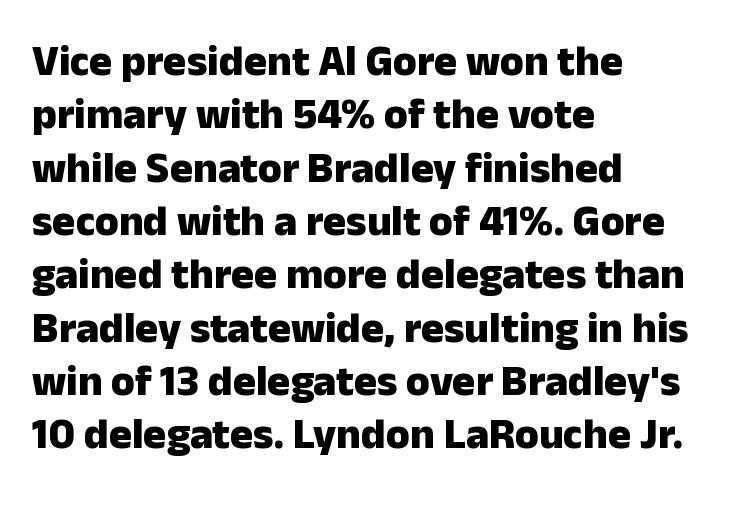
The image shows 43 px heavy sans-serif type, upright; set left-aligned, line spacing 1.24x, normal letter spacing, not underlined; low stroke contrast and a medium x-height.
